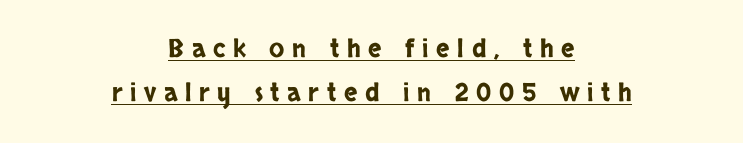
{"italic": "no", "underline": "yes", "align": "center", "line_spacing_ratio": 1.76, "letter_spacing": "wide", "letter_spacing_em": 0.31, "glyph_px": 25}
